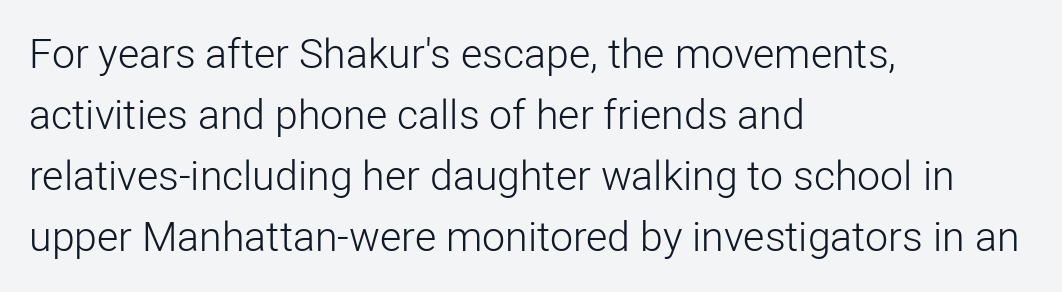
The image shows 41 px light sans-serif type, upright; set left-aligned, normal line spacing (1.49x), normal letter spacing, not underlined; low stroke contrast and a medium x-height.
